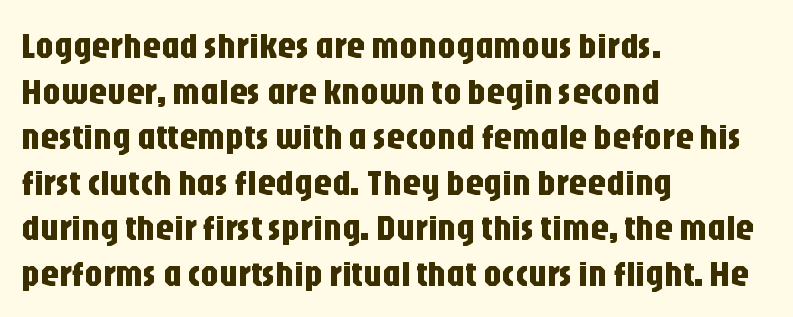
The image shows 37 px condensed sans-serif type, upright; set left-aligned, line spacing 1.23x, normal letter spacing, not underlined; low stroke contrast and a large x-height.
